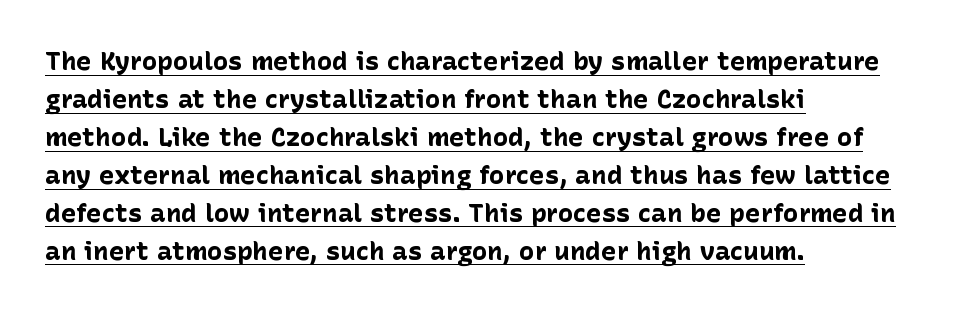
The image shows 26 px bold type, upright; set left-aligned, normal line spacing (1.46x), normal letter spacing, underlined.
